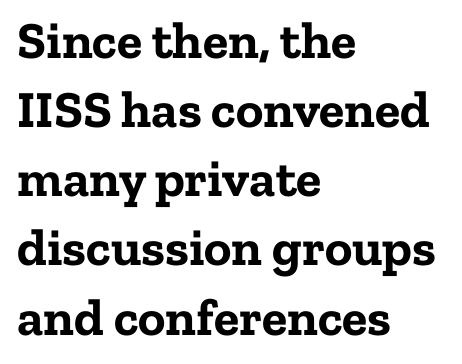
Is this a fixed-width face? No — the glyphs have proportional, varying widths. The font family rendered here belongs to the serif group. Every character sits straight up, as roman type does. Weight: bold.
